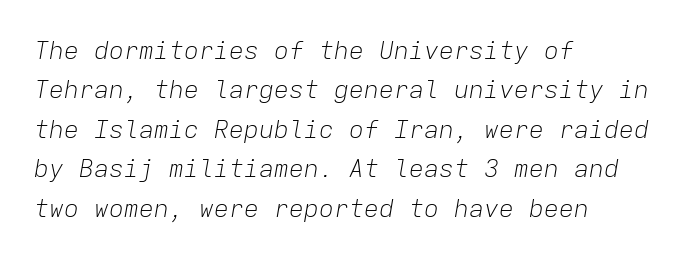
The image shows 25 px text type, italic (leaning right); set left-aligned, normal line spacing (1.58x), normal letter spacing, not underlined.
